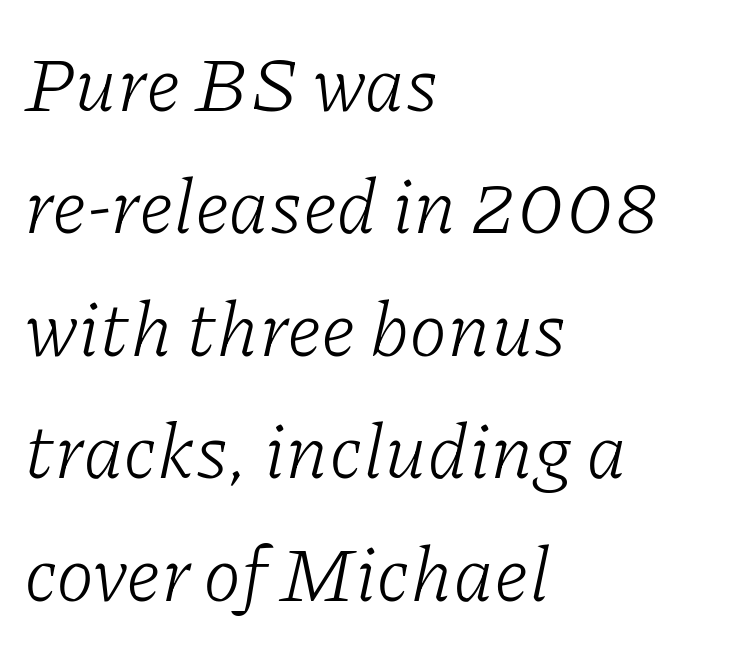
Is the type heavy? It reads as light-to-regular instead. Regular leading. Every row of glyphs begins at an identical x-position on the left. The face used here is rendered with its standard letterfit. Italic: yes, the glyphs are oblique.
